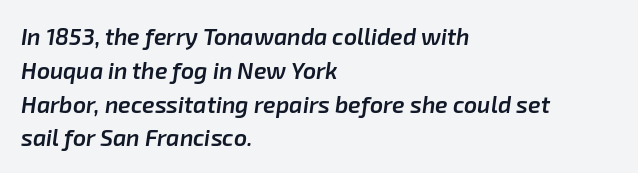
Firm but not heavy-handed strokes: this text is semibold. Does extra space separate the letters? No, they use regular spacing. Line beginnings align vertically; line endings do not. Glance below the letters and you will spot only blank space. Notice how the stems are inclined rather than vertical — that's the hallmark of italics.
